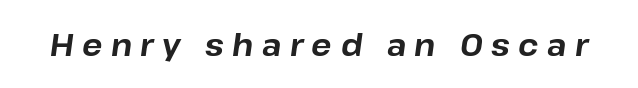
The image shows 30 px bold type, italic (leaning right); set unusually wide letter spacing (+0.28 em), not underlined; low stroke contrast and a medium x-height.
